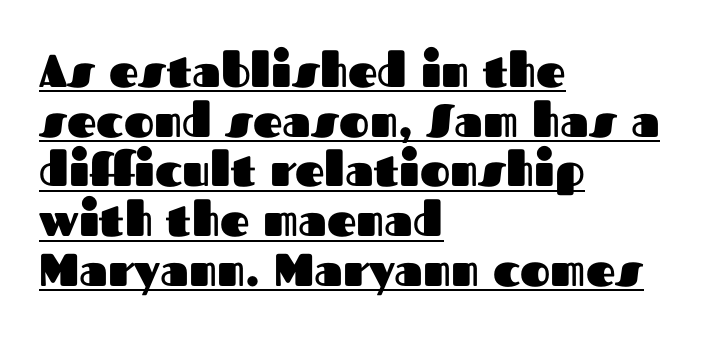
{"serif": "no", "italic": "no", "bold": "yes", "weight": "heavy", "width": "normal", "stroke_contrast": "medium", "x_height": "medium", "monospaced": "no", "underline": "yes", "align": "left", "line_spacing": "tight", "line_spacing_ratio": 1.08, "letter_spacing": "normal", "letter_spacing_em": 0.0, "glyph_px": 46}
